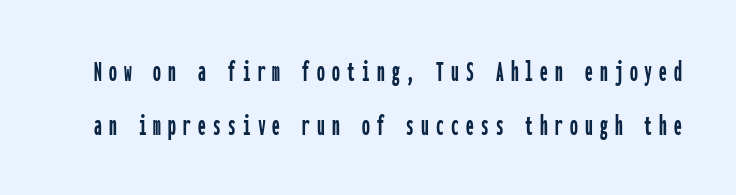
Q: Is the text italic (slanted)? A: No, it is upright.
Q: Is the typeface a serif or a sans-serif typeface? A: Sans-serif.
Q: Is the text underlined? A: No.
Q: Is the spacing between letters normal or unusually wide? A: Unusually wide.
Q: Width (condensed, normal, or wide)? A: Condensed.
Q: Stroke contrast? A: Low.
Q: x-height? A: Medium.
Q: Monospaced? A: Yes.
